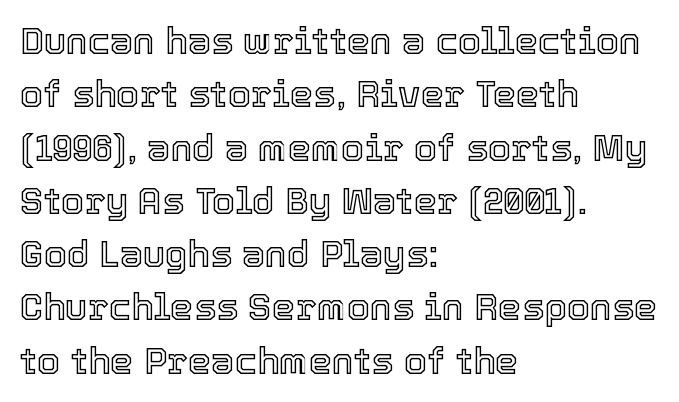
Q: Is the text italic (slanted)? A: No, it is upright.
Q: Is the text underlined? A: No.
Q: How is the paragraph aligned? A: Left-aligned.
Q: Is the spacing between letters normal or unusually wide? A: Normal.
Q: Is the spacing between lines tight, normal or loose? A: Normal.
Q: Width (condensed, normal, or wide)? A: Normal.
Q: x-height? A: Medium.
Q: Monospaced? A: No.
